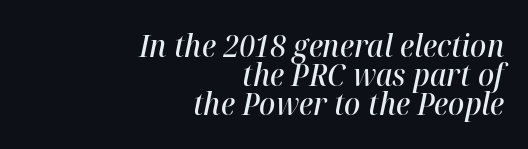
Q: Is the text bold? A: Semi-bold.
Q: Is the text italic (slanted)? A: Yes, it leans right by about 12 degrees.
Q: Is the text underlined? A: No.
Q: How is the paragraph aligned? A: Right-aligned.
Q: Is the spacing between letters normal or unusually wide? A: Normal.
Q: Is the spacing between lines tight, normal or loose? A: Tight.
Q: Width (condensed, normal, or wide)? A: Normal.
Q: Stroke contrast? A: High.
Q: x-height? A: Medium.
Q: Monospaced? A: No.
